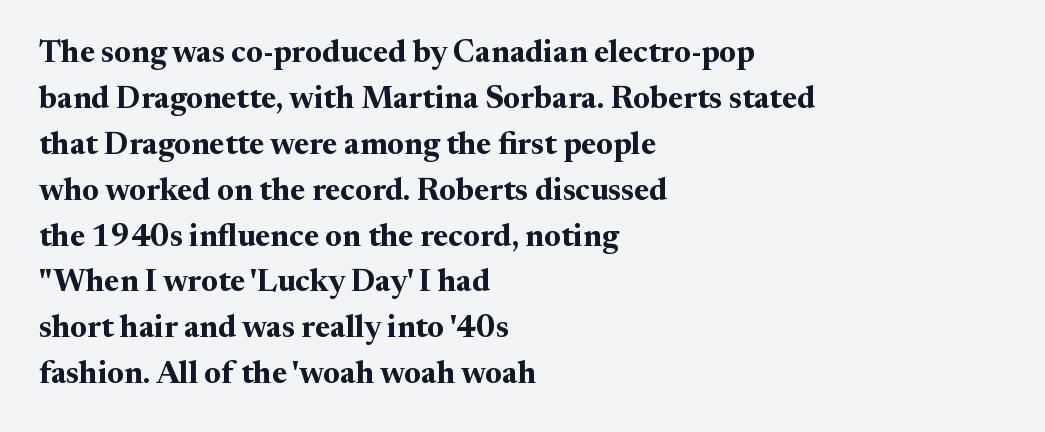
The image shows 31 px bold serif type, upright; set left-aligned, normal line spacing (1.48x), normal letter spacing, not underlined; medium stroke contrast and a medium x-height.
